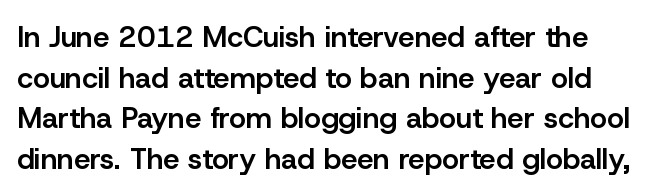
{"serif": "no", "italic": "no", "bold": "semi", "weight": "semibold", "width": "normal", "stroke_contrast": "low", "x_height": "medium", "monospaced": "no", "underline": "no", "line_spacing": "normal", "line_spacing_ratio": 1.4, "letter_spacing": "normal", "letter_spacing_em": 0.0, "glyph_px": 29}
